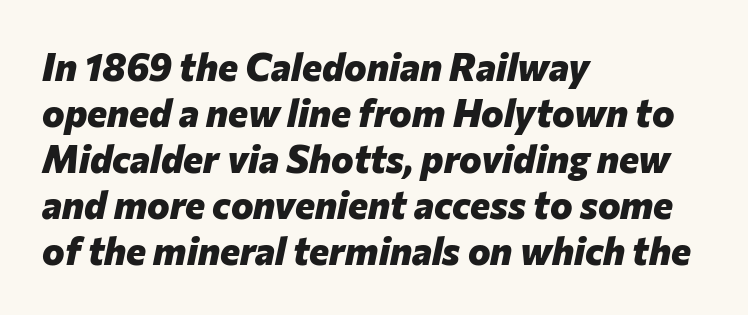
{"italic": "yes", "lean": "right", "slant_degrees": 12, "bold": "yes", "weight": "heavy", "width": "normal", "stroke_contrast": "low", "x_height": "medium", "monospaced": "no", "underline": "no", "align": "left", "line_spacing_ratio": 1.21, "letter_spacing": "normal", "letter_spacing_em": 0.0, "glyph_px": 38}
